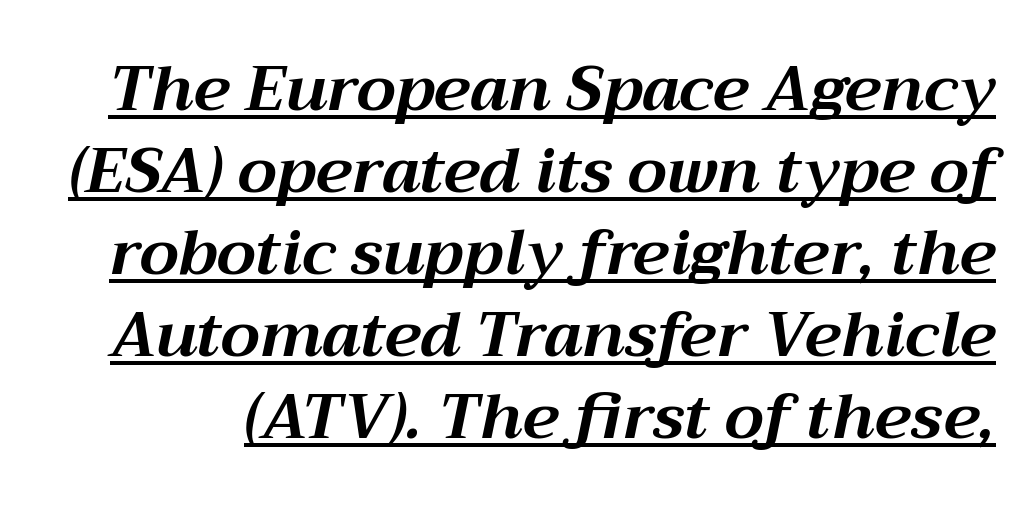
Glance below the letters and you will spot a drawn line. The passage shown stacks its lines at a standard gap. Character widths vary here, with narrow letters taking less room than wide ones. Glyph-to-glyph distance matches everyday printed text.
